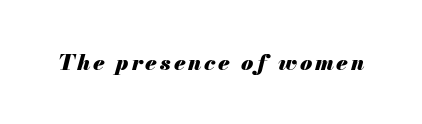
The image shows 22 px bold type, italic (leaning right); set not underlined.
